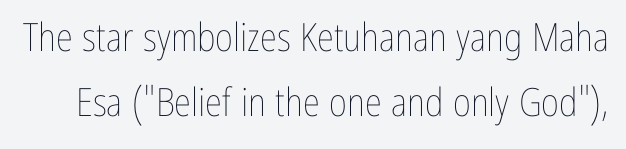
{"italic": "no", "bold": "no", "weight": "thin", "width": "condensed", "stroke_contrast": "low", "x_height": "medium", "monospaced": "no", "underline": "no", "line_spacing": "normal", "line_spacing_ratio": 1.67, "letter_spacing": "normal", "letter_spacing_em": 0.0, "glyph_px": 39}
